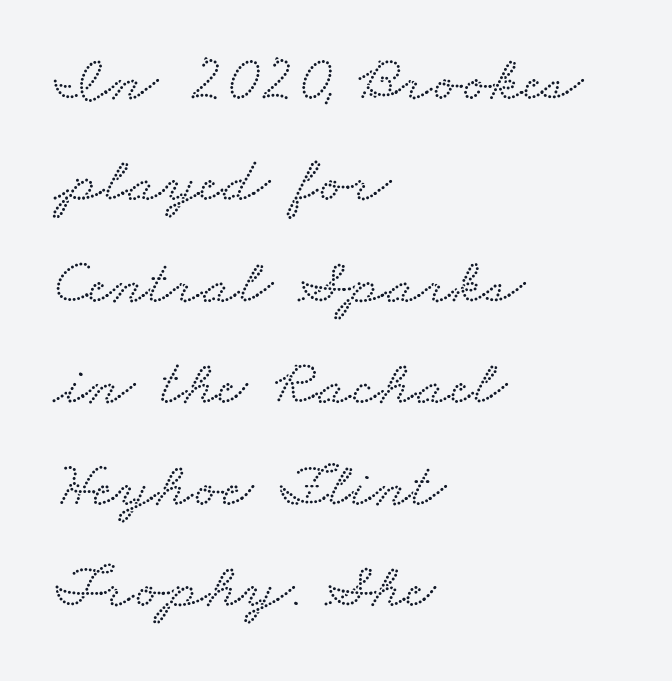
The image shows 65 px wide serif type; set left-aligned, normal line spacing (1.56x), normal letter spacing, not underlined; low stroke contrast and a small x-height.
